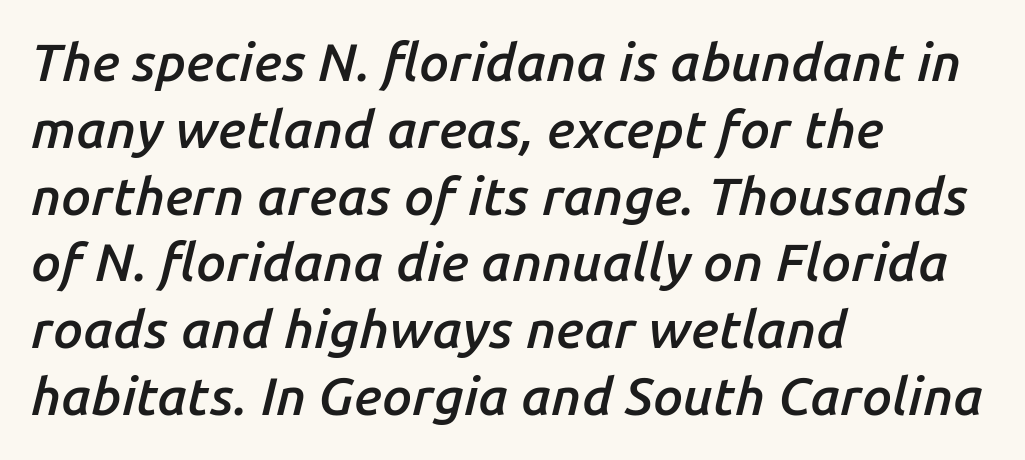
{"italic": "yes", "lean": "right", "slant_degrees": 14, "bold": "semi", "weight": "semibold", "width": "normal", "stroke_contrast": "low", "x_height": "medium", "monospaced": "no", "underline": "no", "align": "left", "line_spacing": "normal", "line_spacing_ratio": 1.26, "letter_spacing": "normal", "letter_spacing_em": 0.0, "glyph_px": 53}
